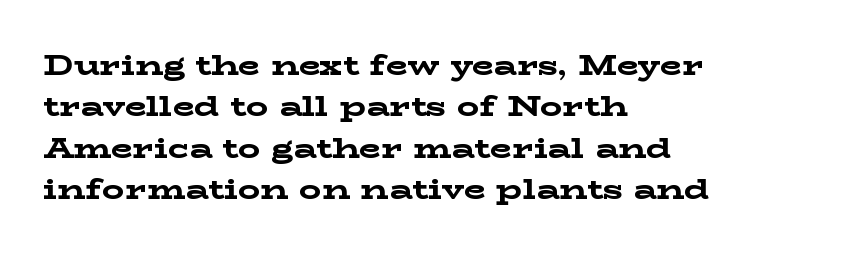
Q: Is the text bold? A: Yes.
Q: Is the text italic (slanted)? A: No, it is upright.
Q: Is the typeface a serif or a sans-serif typeface? A: Serif.
Q: Is the text underlined? A: No.
Q: How is the paragraph aligned? A: Left-aligned.
Q: Is the spacing between letters normal or unusually wide? A: Normal.
Q: Is the spacing between lines tight, normal or loose? A: Normal.
Q: Width (condensed, normal, or wide)? A: Wide.
Q: Stroke contrast? A: Low.
Q: x-height? A: Medium.
Q: Monospaced? A: No.
